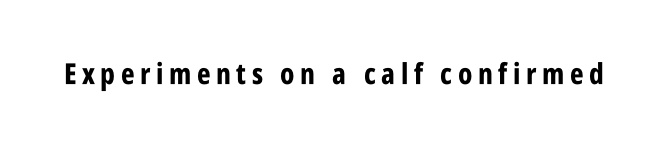
This is sans-serif lettering, the kind often seen on screens and signage. Here the designer chose a conventional face with non-uniform glyph widths. Style check: upright. As a designer I'd log this as weight 700, bold. Underline: absent.
